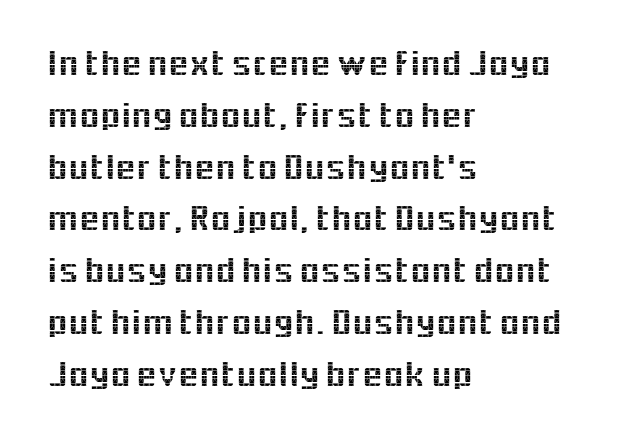
The image shows 37 px sans-serif type, upright; set left-aligned, normal line spacing (1.4x), normal letter spacing, not underlined; a medium x-height.
